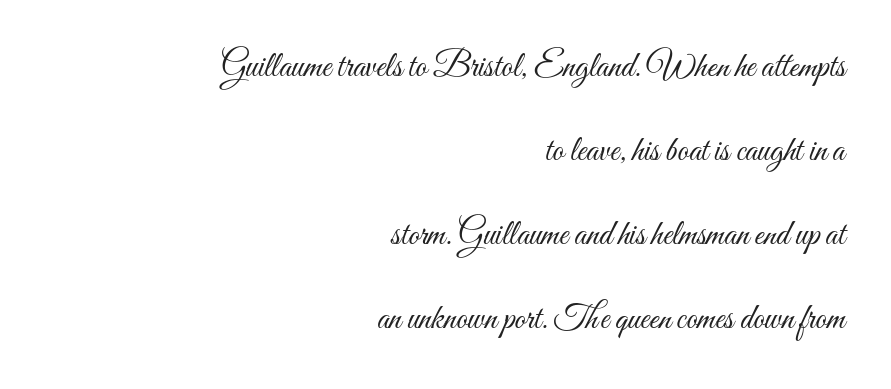
Q: Is the text bold? A: No.
Q: Is the text italic (slanted)? A: Yes.
Q: Is the text underlined? A: No.
Q: How is the paragraph aligned? A: Right-aligned.
Q: Is the spacing between letters normal or unusually wide? A: Normal.
Q: Is the spacing between lines tight, normal or loose? A: Loose.
Q: Width (condensed, normal, or wide)? A: Condensed.
Q: Stroke contrast? A: Medium.
Q: x-height? A: Small.
Q: Monospaced? A: No.
